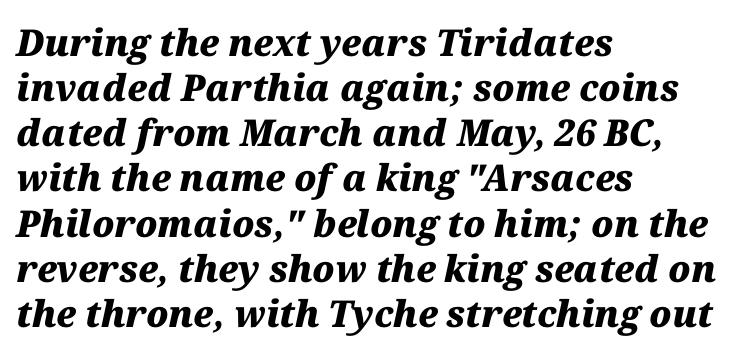
The image shows 37 px heavy type, italic (leaning right); set left-aligned, line spacing 1.22x, normal letter spacing, not underlined; medium stroke contrast and a medium x-height.
